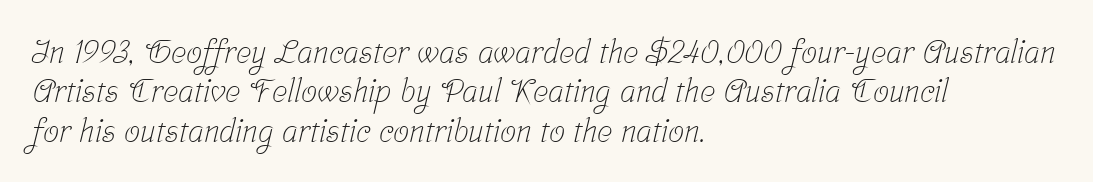
The image shows 32 px light, condensed serif type; set left-aligned, line spacing 1.23x, normal letter spacing, not underlined; low stroke contrast and a medium x-height.
